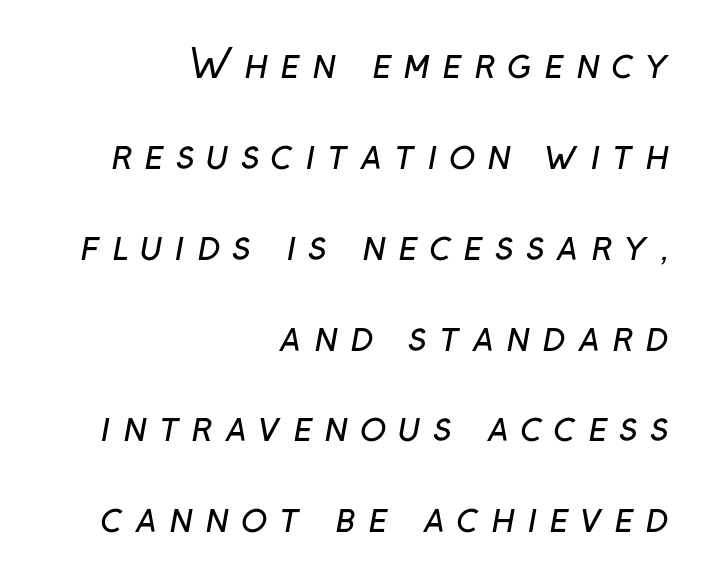
This is sans-serif lettering, the kind often seen on screens and signage. The type is letterspaced generously, with wide tracking. Unbolded letterforms with no extra heft. The space beneath each line is pristine and unruled. Looks like regular typesetting: each glyph gets only the width it needs. The text block is weighted toward the right margin, trailing off unevenly leftward.
